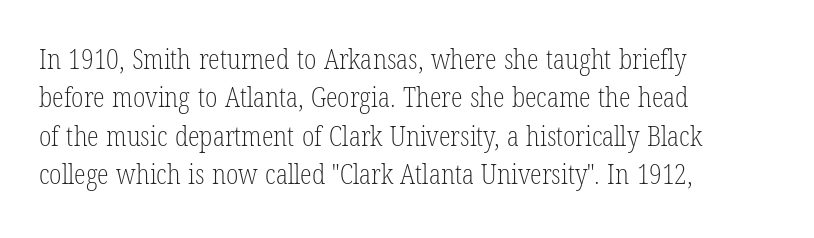
{"italic": "no", "bold": "no", "underline": "no", "align": "left", "line_spacing": "normal", "line_spacing_ratio": 1.42, "letter_spacing": "normal", "letter_spacing_em": 0.0, "glyph_px": 27}
